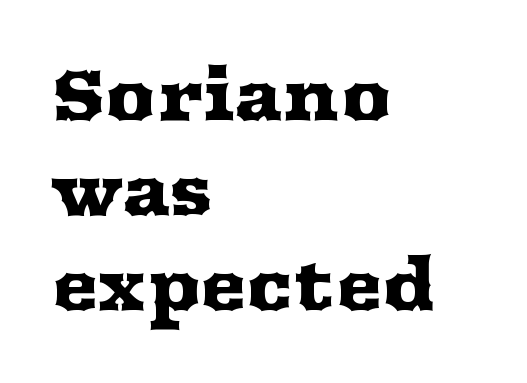
The image shows 71 px wide serif type, upright; set left-aligned, normal line spacing (1.34x), normal letter spacing, not underlined; medium stroke contrast and a medium x-height.
